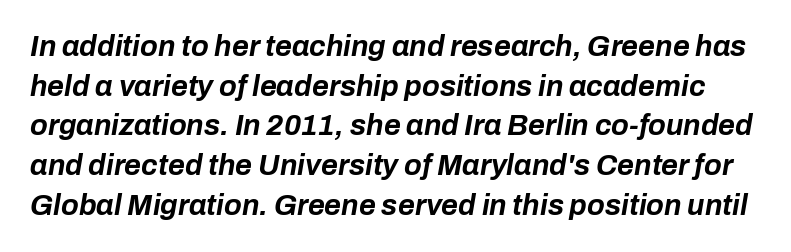
Regular leading. A clean baseline with only descenders dipping below it. Varying glyph widths throughout — classic text-font behaviour. Every character sits at an angle, as italics do.
